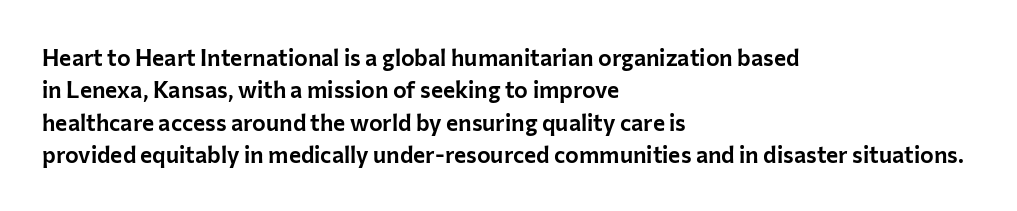
The image shows 23 px text type, upright; set left-aligned, normal line spacing (1.41x), normal letter spacing, not underlined.
